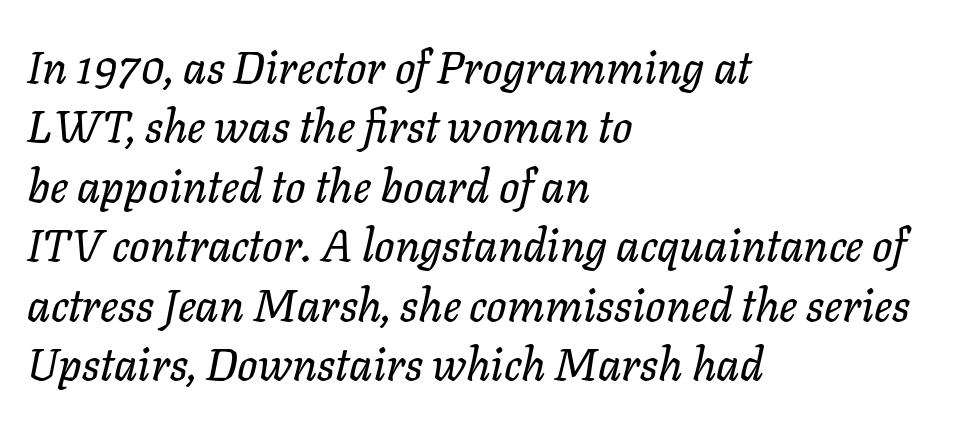
Q: Is the text italic (slanted)? A: Yes, it leans right by about 11 degrees.
Q: Is the text underlined? A: No.
Q: How is the paragraph aligned? A: Left-aligned.
Q: Is the spacing between letters normal or unusually wide? A: Normal.
Q: Is the spacing between lines tight, normal or loose? A: Normal.
Q: Width (condensed, normal, or wide)? A: Normal.
Q: Stroke contrast? A: Low.
Q: x-height? A: Medium.
Q: Monospaced? A: No.
